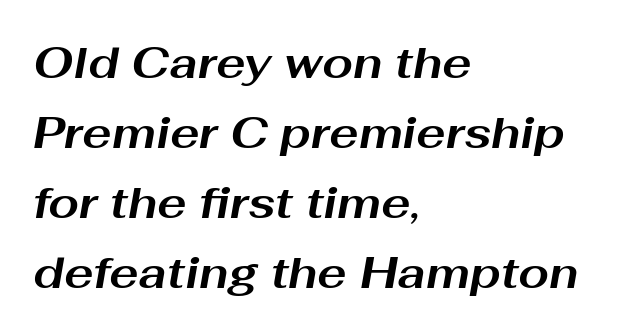
{"italic": "yes", "lean": "right", "slant_degrees": 10, "bold": "yes", "weight": "bold", "width": "wide", "stroke_contrast": "medium", "x_height": "medium", "monospaced": "no", "underline": "no", "align": "left", "line_spacing": "normal", "line_spacing_ratio": 1.59, "letter_spacing": "normal", "letter_spacing_em": 0.0, "glyph_px": 44}
